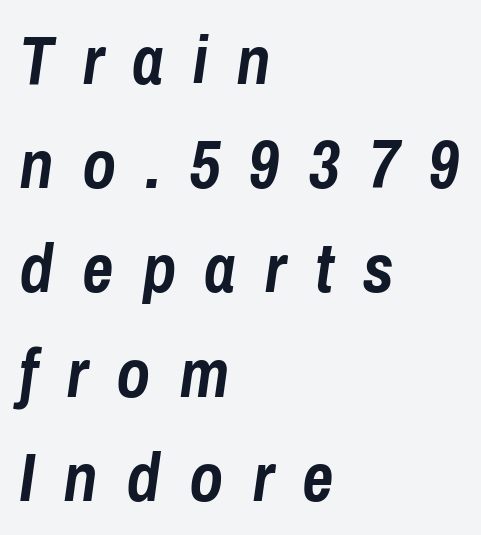
The typesetter chose a ragged-right arrangement here. Every character sits at an angle, as italics do. Here the designer chose a conventional face with non-uniform glyph widths. The tracking jumps out immediately: characters are airy and widely separated. Quick note: interline space is typical. Thick stems and heavy bowls — unmistakably bold.
